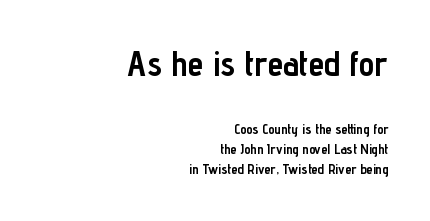
Q: Is the text bold? A: Yes.
Q: Is the text italic (slanted)? A: No, it is upright.
Q: Is the typeface a serif or a sans-serif typeface? A: Sans-serif.
Q: Is the text underlined? A: No.
Q: How is the paragraph aligned? A: Right-aligned.
Q: Is the spacing between letters normal or unusually wide? A: Normal.
Q: Is the spacing between lines tight, normal or loose? A: Normal.
Q: Which block of text is set in a larger size, the first (top) or the second (bottom)? A: The first (top) one.
Q: Width (condensed, normal, or wide)? A: Condensed.
Q: Stroke contrast? A: Low.
Q: x-height? A: Medium.
Q: Monospaced? A: No.
